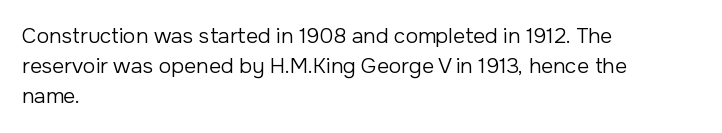
{"italic": "no", "bold": "no", "underline": "no", "align": "left", "line_spacing": "normal", "line_spacing_ratio": 1.44, "letter_spacing": "normal", "letter_spacing_em": 0.0, "glyph_px": 21}
